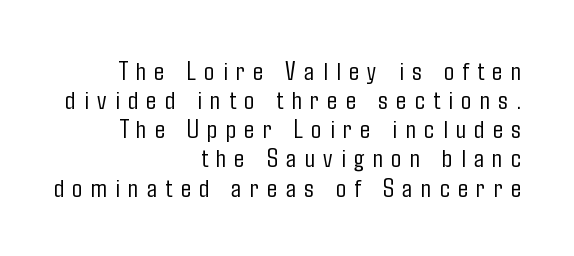
Line endings align vertically; line beginnings do not. The specimen reads as upright at a glance. Interline gaps are noticeably narrow in this sample. Does extra space separate the letters? Yes, quite a lot of it. The typeface has the unassuming heft of standard copy or less.
